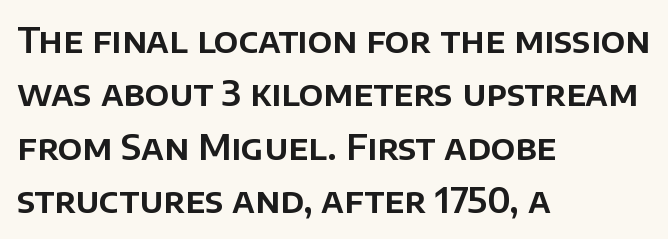
Q: Is the text italic (slanted)? A: No, it is upright.
Q: Is the typeface a serif or a sans-serif typeface? A: Sans-serif.
Q: Is the text underlined? A: No.
Q: How is the paragraph aligned? A: Left-aligned.
Q: Is the spacing between letters normal or unusually wide? A: Normal.
Q: Is the spacing between lines tight, normal or loose? A: Normal.
Q: Width (condensed, normal, or wide)? A: Normal.
Q: Stroke contrast? A: Low.
Q: x-height? A: Large.
Q: Monospaced? A: No.
